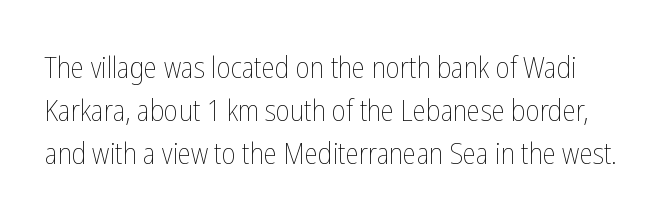
{"italic": "no", "bold": "no", "weight": "thin", "width": "condensed", "stroke_contrast": "low", "x_height": "medium", "monospaced": "no", "underline": "no", "line_spacing": "normal", "line_spacing_ratio": 1.43, "letter_spacing": "normal", "letter_spacing_em": 0.0, "glyph_px": 30}
